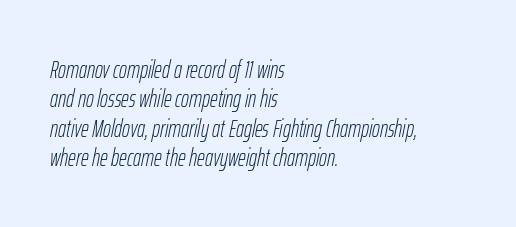
Q: Is the text bold? A: No.
Q: Is the text italic (slanted)? A: Yes, it leans right by about 12 degrees.
Q: Is the text underlined? A: No.
Q: How is the paragraph aligned? A: Left-aligned.
Q: Is the spacing between letters normal or unusually wide? A: Normal.
